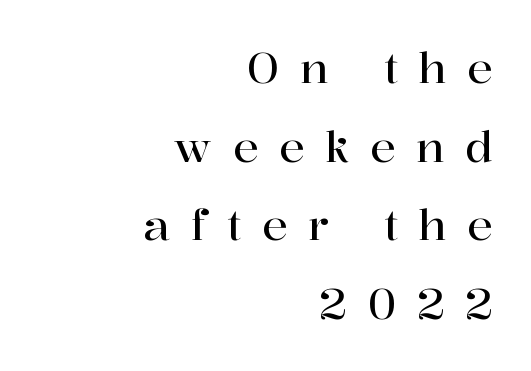
Spacing verdict: proportional, widths tailored to each character. The face used here is seriffed, in the tradition of book romans. The letterforms stand isolated, each surrounded by extra space. Words float on clear page, feet unadorned.
